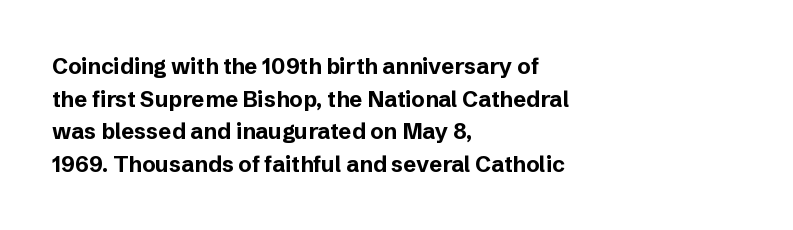
The letters stand straight up with perfectly vertical stems. Vertical spacing — default. Beneath every word, the page is bare. Typeset ragged right — the left edge is the straight one.
